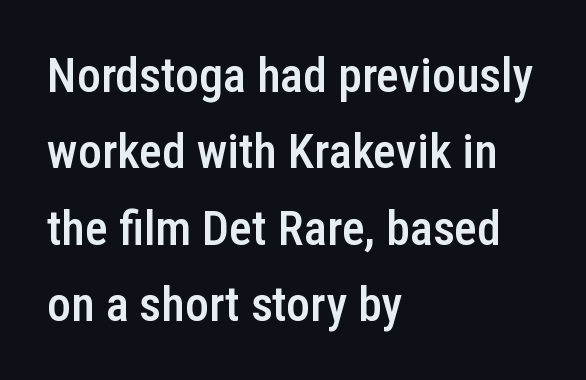
Q: Is the text bold? A: Semi-bold.
Q: Is the text italic (slanted)? A: No, it is upright.
Q: Is the typeface a serif or a sans-serif typeface? A: Sans-serif.
Q: Is the text underlined? A: No.
Q: How is the paragraph aligned? A: Left-aligned.
Q: Is the spacing between letters normal or unusually wide? A: Normal.
Q: Is the spacing between lines tight, normal or loose? A: Normal.
Q: Width (condensed, normal, or wide)? A: Condensed.
Q: Stroke contrast? A: Low.
Q: x-height? A: Medium.
Q: Monospaced? A: No.
